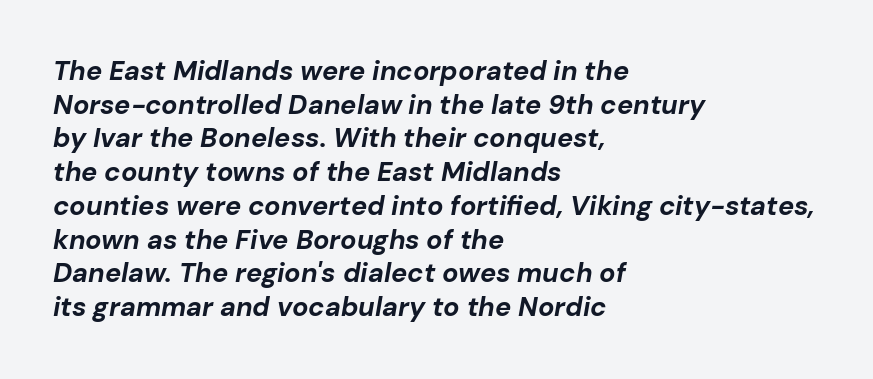
{"italic": "yes", "lean": "right", "slant_degrees": 10, "bold": "yes", "underline": "no", "align": "left", "line_spacing": "normal", "line_spacing_ratio": 1.25, "letter_spacing": "normal", "letter_spacing_em": 0.0, "glyph_px": 27}
